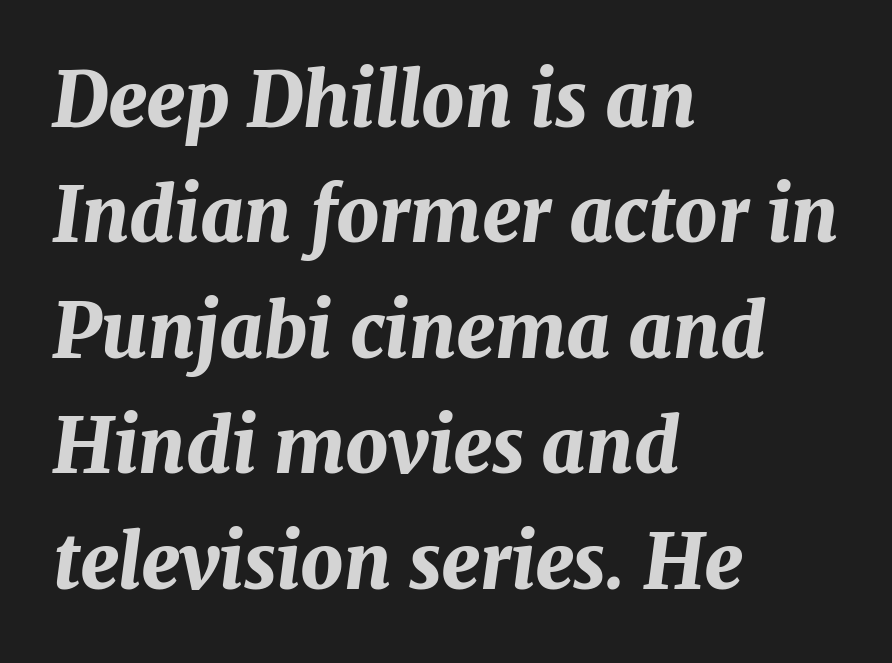
Q: Is the text bold? A: Yes.
Q: Is the text italic (slanted)? A: Yes, it leans right by about 7 degrees.
Q: Is the text underlined? A: No.
Q: How is the paragraph aligned? A: Left-aligned.
Q: Is the spacing between letters normal or unusually wide? A: Normal.
Q: Is the spacing between lines tight, normal or loose? A: Normal.
Q: Width (condensed, normal, or wide)? A: Normal.
Q: Stroke contrast? A: Medium.
Q: x-height? A: Medium.
Q: Monospaced? A: No.
